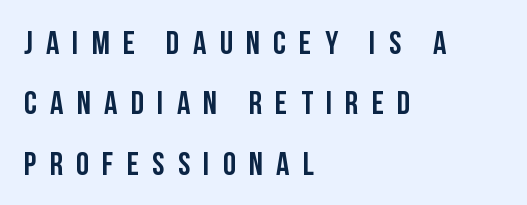
The image shows 33 px condensed sans-serif type, upright; set left-aligned, line spacing 1.83x, unusually wide letter spacing (+0.4 em), not underlined; low stroke contrast and a large x-height.
